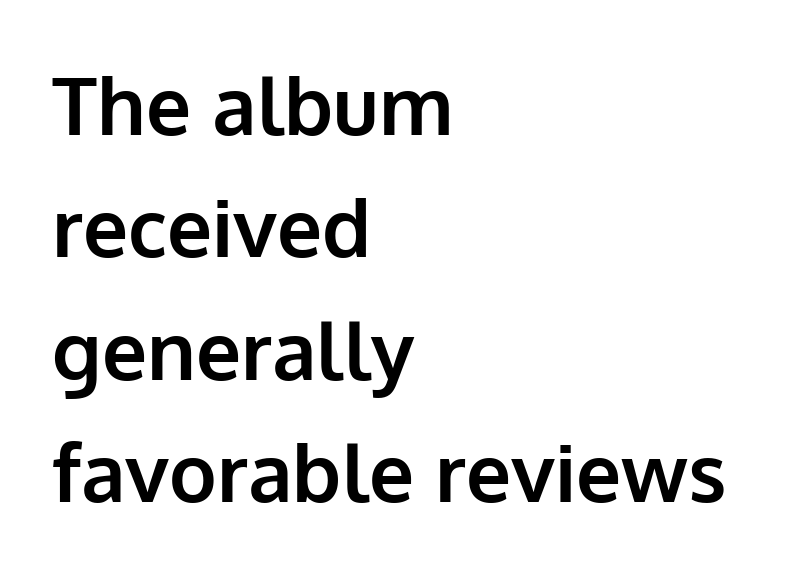
Every character sits straight up, as roman type does. Observe the absence of serifs on each vertical stroke in this sample. Note the varied advance widths — an 'i' is clearly narrower than an 'm'. Each word holds together tightly as a unit, with standard inter-letter gaps. Notice how the passage keeps a crisp vertical edge on the left only.
